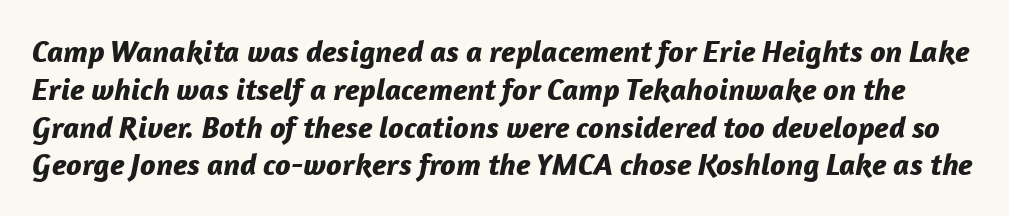
Q: Is the text bold? A: Yes.
Q: Is the text italic (slanted)? A: Yes, it leans right by about 12 degrees.
Q: Is the text underlined? A: No.
Q: Is the spacing between letters normal or unusually wide? A: Normal.
Q: Width (condensed, normal, or wide)? A: Normal.
Q: Stroke contrast? A: Low.
Q: x-height? A: Medium.
Q: Monospaced? A: No.
